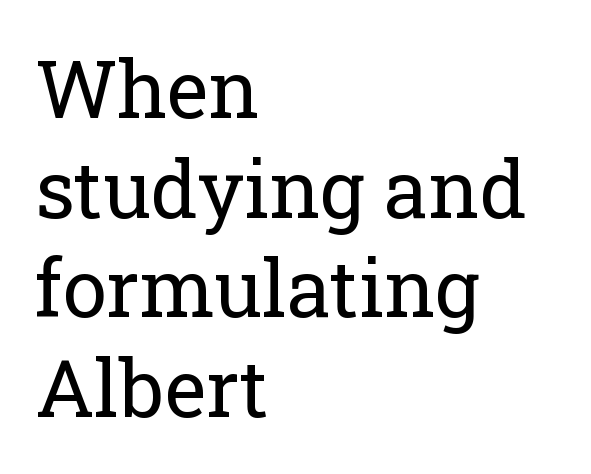
One-word summary of the alignment: left. Serif or sans? Serif — the stroke terminals have little feet. Caption: face not bold, strokes unweighted. Leading: standard. Quick note: not italic, upright. Here the designer chose a conventional face with non-uniform glyph widths.
